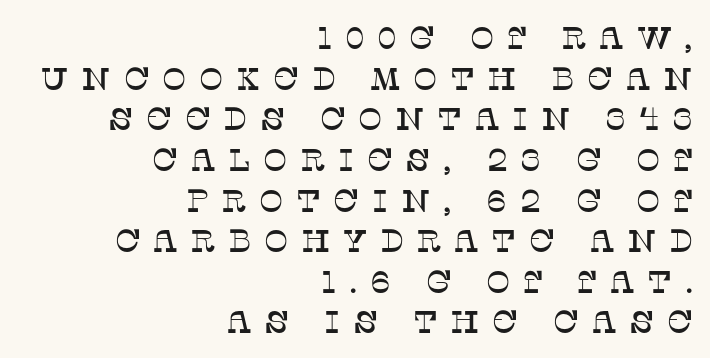
Designer's note — italics off, roman on. Glance below the letters and you will spot only blank space. The designer left line spacing at the default. Each letter keeps its own natural width here, so spacing adapts to shape. Short and long lines alike share a common ending point at right. Each word looks stretched out because of the extra space between its letters.
